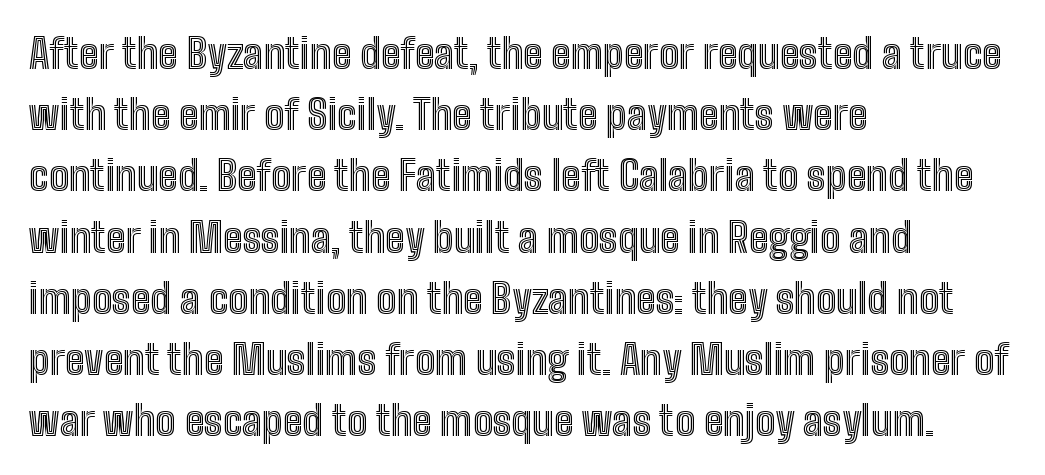
The image shows 40 px condensed type, upright; set left-aligned, normal line spacing (1.53x), normal letter spacing, not underlined; a medium x-height.
